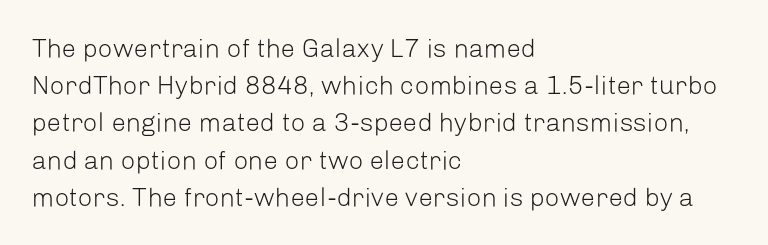
The image shows 26 px text type, upright; set left-aligned, normal line spacing (1.43x), normal letter spacing, not underlined.
